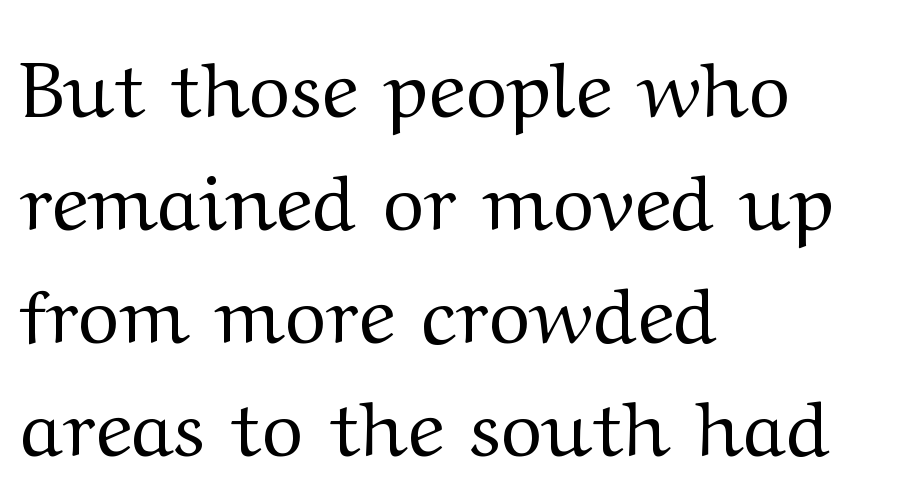
{"serif": "yes", "italic": "no", "bold": "no", "weight": "regular", "width": "wide", "stroke_contrast": "medium", "x_height": "medium", "monospaced": "no", "underline": "no", "align": "left", "line_spacing": "normal", "line_spacing_ratio": 1.43, "letter_spacing": "normal", "letter_spacing_em": 0.0, "glyph_px": 79}
